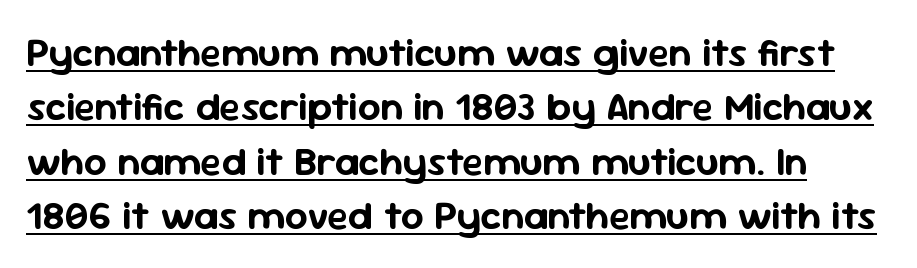
Like a heading marked for emphasis, these lines bear an underscore. Rows of type keep a routine distance in the vertical direction. This is sans-serif lettering, the kind often seen on screens and signage. Do the letters lean? They stand straight.
